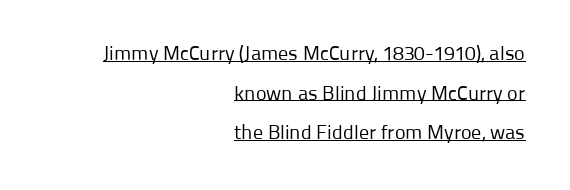
{"italic": "no", "bold": "no", "underline": "yes", "align": "right", "line_spacing": "loose", "line_spacing_ratio": 1.98, "letter_spacing": "normal", "letter_spacing_em": 0.0, "glyph_px": 20}
